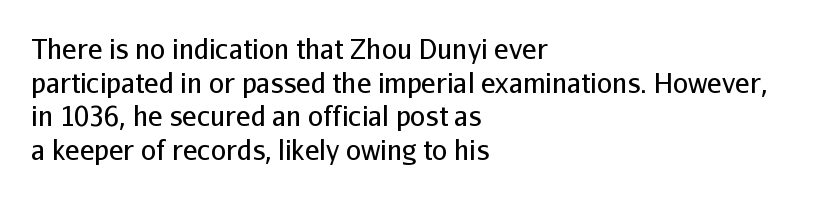
Q: Is the text bold? A: No.
Q: Is the text italic (slanted)? A: No, it is upright.
Q: Is the text underlined? A: No.
Q: How is the paragraph aligned? A: Left-aligned.
Q: Is the spacing between letters normal or unusually wide? A: Normal.
Q: Is the spacing between lines tight, normal or loose? A: Normal.
